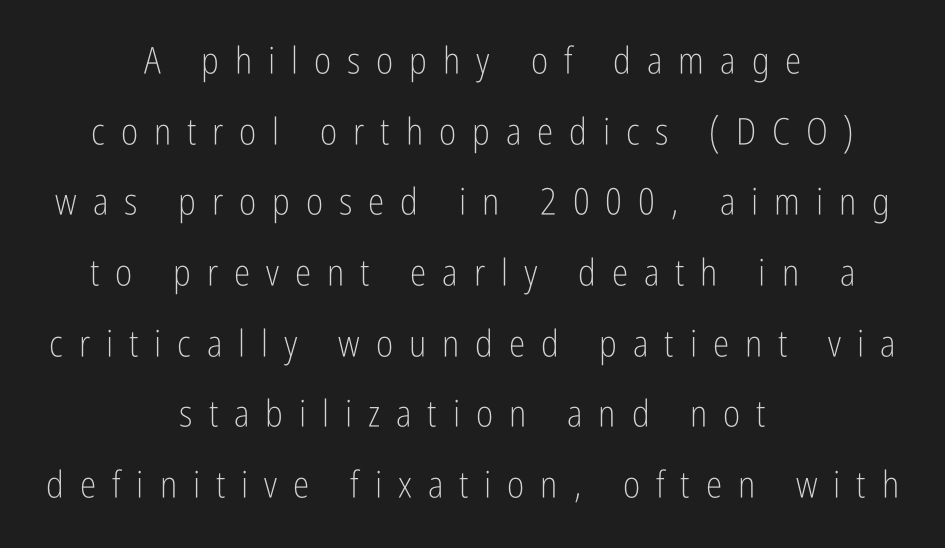
Spacing between characters has been opened up far beyond the box default. The lettering holds an erect, upright posture throughout. Varying glyph widths throughout — classic text-font behaviour. These lines stack symmetrically, like a column narrowing and widening about its center. A typesetter would label this face a sans.
